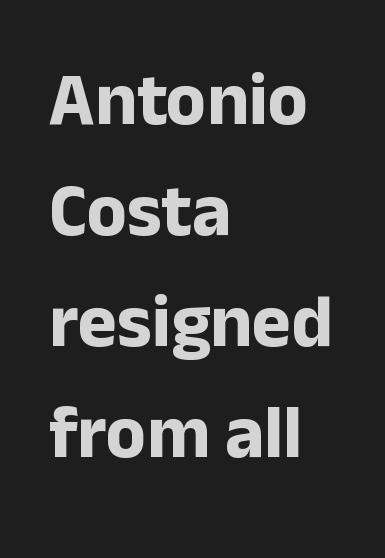
The image shows 74 px bold sans-serif type, upright; set left-aligned, normal line spacing (1.5x), normal letter spacing, not underlined; low stroke contrast and a medium x-height.
